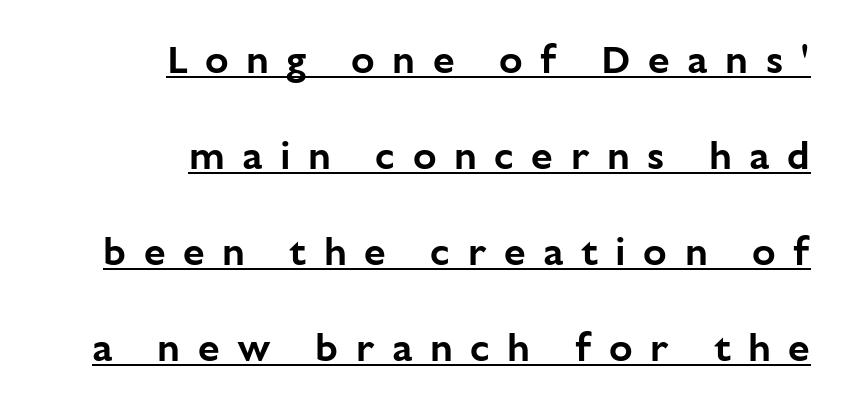
{"serif": "no", "italic": "no", "width": "normal", "stroke_contrast": "low", "x_height": "medium", "monospaced": "no", "underline": "yes", "align": "right", "line_spacing": "loose", "line_spacing_ratio": 2.46, "letter_spacing": "wide", "letter_spacing_em": 0.45, "glyph_px": 39}
